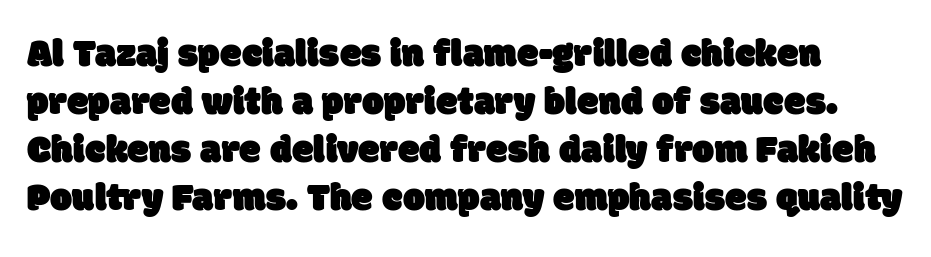
{"serif": "no", "width": "normal", "stroke_contrast": "low", "x_height": "large", "monospaced": "no", "underline": "no", "line_spacing_ratio": 1.23, "letter_spacing": "normal", "letter_spacing_em": 0.0, "glyph_px": 39}
